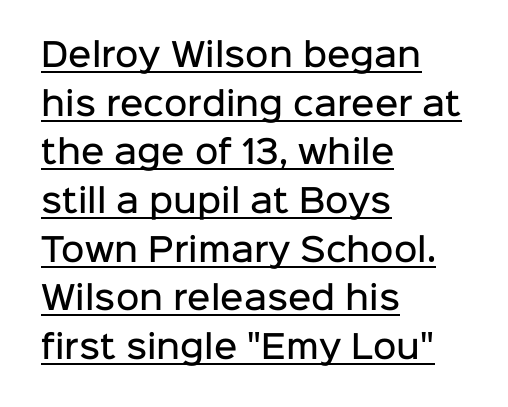
{"serif": "no", "italic": "no", "bold": "semi", "weight": "semibold", "width": "normal", "stroke_contrast": "low", "x_height": "medium", "monospaced": "no", "underline": "yes", "align": "left", "line_spacing": "normal", "line_spacing_ratio": 1.52, "letter_spacing": "normal", "letter_spacing_em": 0.0, "glyph_px": 32}
